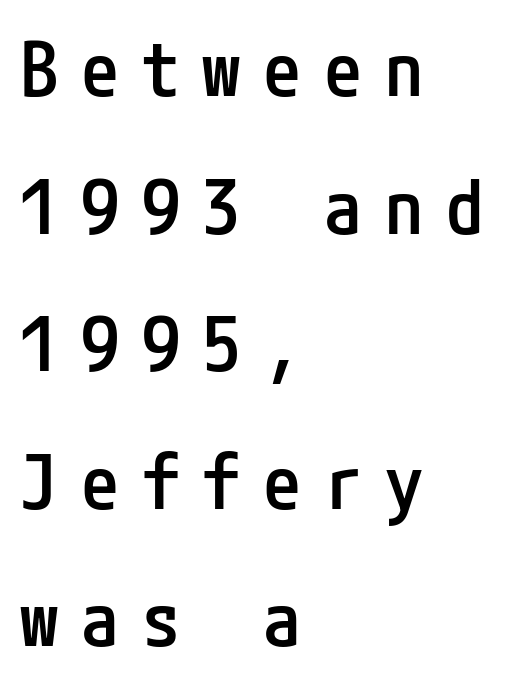
The image shows 76 px semibold, condensed sans-serif type, upright; set left-aligned, line spacing 1.81x, unusually wide letter spacing (+0.3 em), not underlined; low stroke contrast and a medium x-height.
